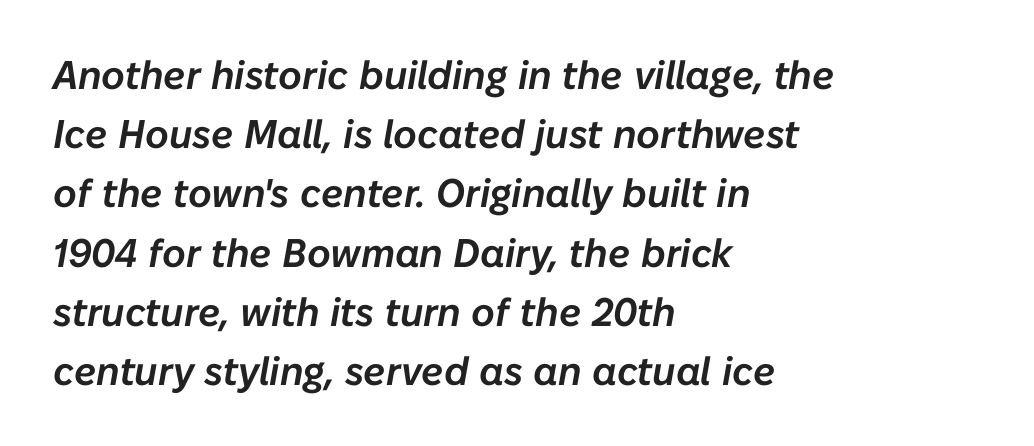
The image shows 40 px text type, italic (leaning right); set left-aligned, normal line spacing (1.48x), normal letter spacing, not underlined; low stroke contrast and a medium x-height.
